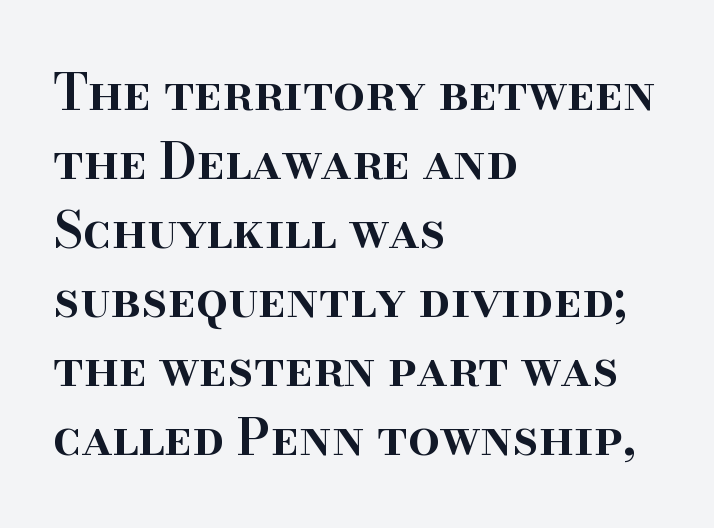
The block of text has a typical density, with ordinary space between rows. Serifs: yes, visible at the terminals of the letterforms. Heft: intermediate — a semibold. Each word holds together tightly as a unit, with standard inter-letter gaps. A bare baseline throughout the passage.
